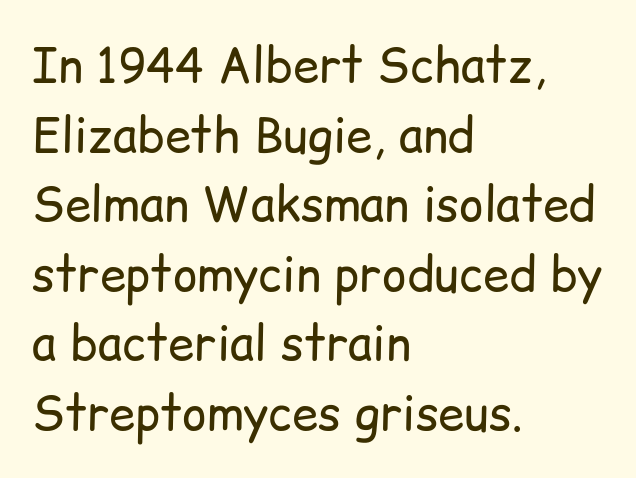
Examine the stroke ends and you'll find no serifs. The gap between lines stays unmarked. The font is comparable to plain body text, perhaps lighter. Varying glyph widths throughout — classic text-font behaviour. Left-aligned paragraph, ragged on the right.
